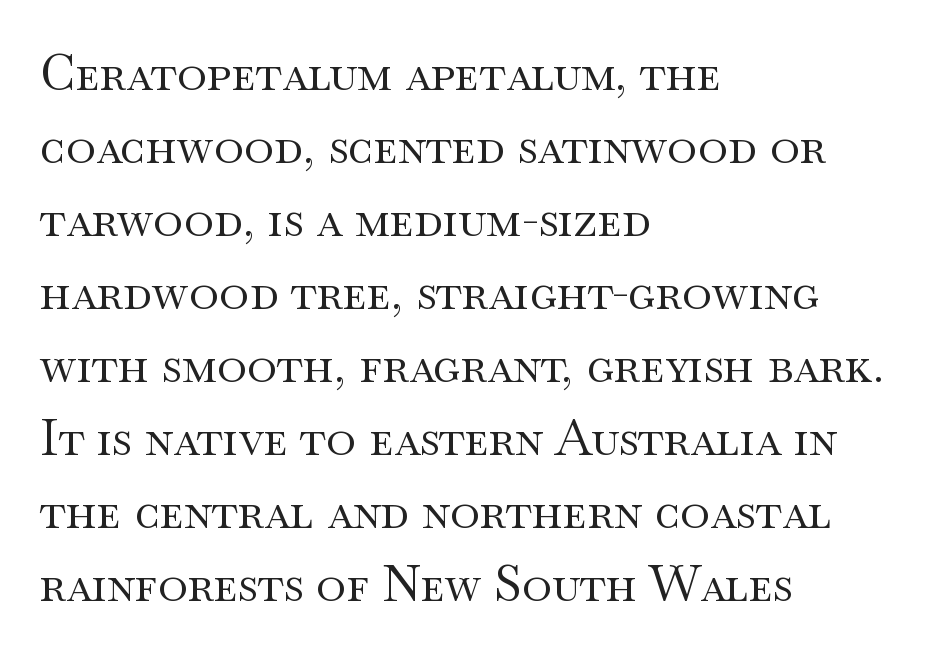
Stroke terminals: seriffed. Between one letter and the next there's only the usual sliver of space. What's the leading like? Ordinary, nothing unusual. On a weight scale, this lands at 450 or below.
